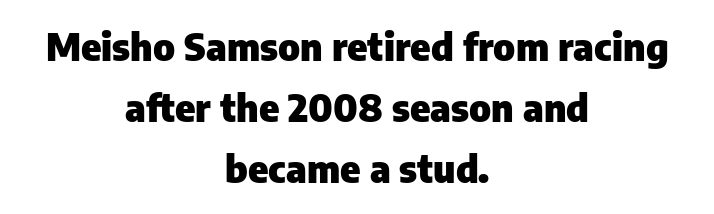
Q: Is the text bold? A: Yes.
Q: Is the text italic (slanted)? A: No, it is upright.
Q: Is the typeface a serif or a sans-serif typeface? A: Sans-serif.
Q: Is the text underlined? A: No.
Q: How is the paragraph aligned? A: Centered.
Q: Is the spacing between letters normal or unusually wide? A: Normal.
Q: Is the spacing between lines tight, normal or loose? A: Normal.
Q: Width (condensed, normal, or wide)? A: Normal.
Q: Stroke contrast? A: Low.
Q: x-height? A: Medium.
Q: Monospaced? A: No.
